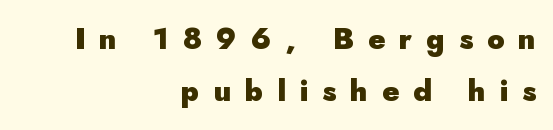
The image shows 29 px heavy sans-serif type, upright; set right-aligned, line spacing 1.81x, unusually wide letter spacing (+0.48 em), not underlined; low stroke contrast and a small x-height.
